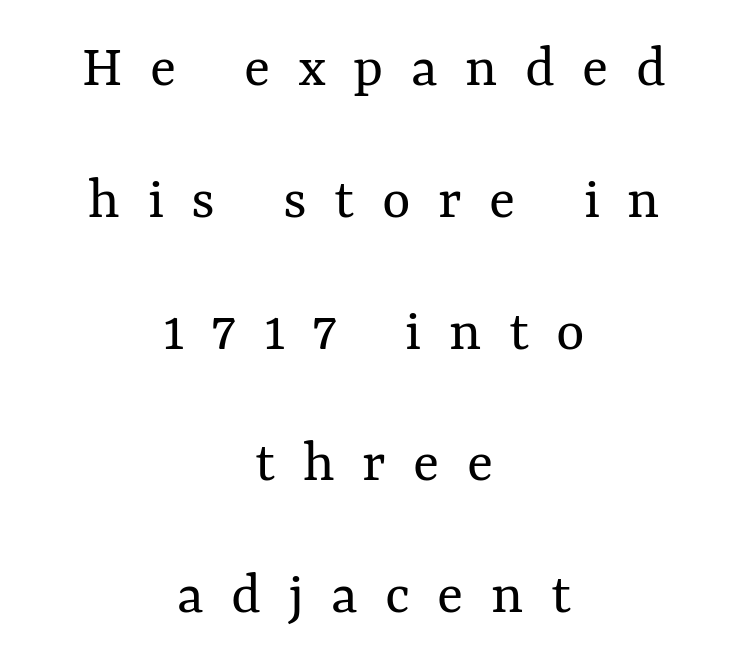
The image shows 61 px regular-weight type, upright; set centered, loose line spacing (2.16x), unusually wide letter spacing (+0.45 em), not underlined; medium stroke contrast and a medium x-height.
